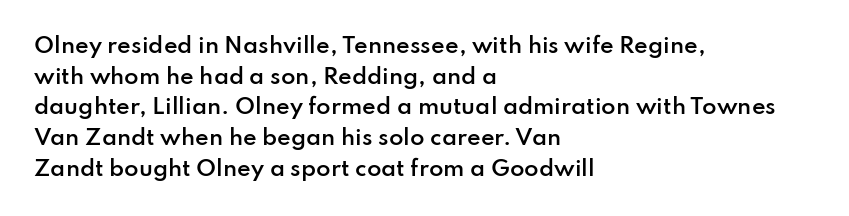
Look at the tracking — it's just the regular setting, nothing added. Normally led — the rows are evenly, conventionally spaced. The paragraph has a hard left edge and a soft right edge. Notice how the stems are strictly vertical — no italics here.
